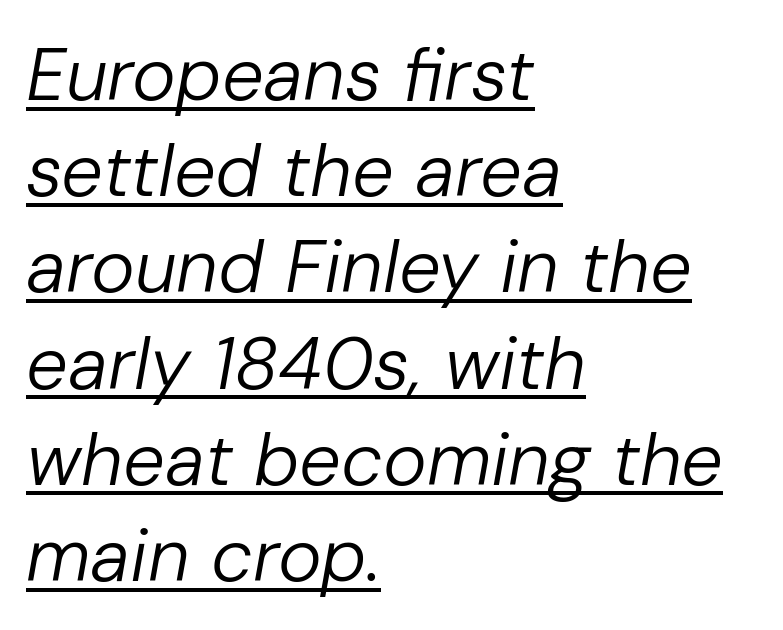
The image shows 74 px regular-weight type, italic (leaning right); set left-aligned, normal line spacing (1.3x), normal letter spacing, underlined; low stroke contrast and a medium x-height.
